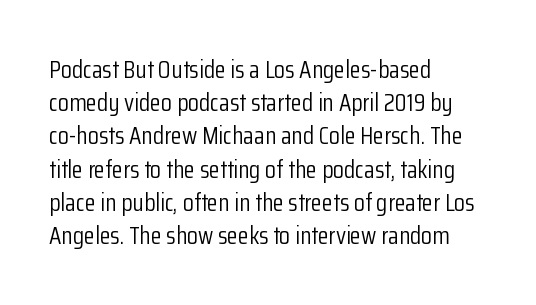
These lines sit exactly where default settings would place them. Decoration check: the copy has no underline. The typeface has the unassuming heft of standard copy or less. Horizontal alignment here is leftward, the default for most running prose.
